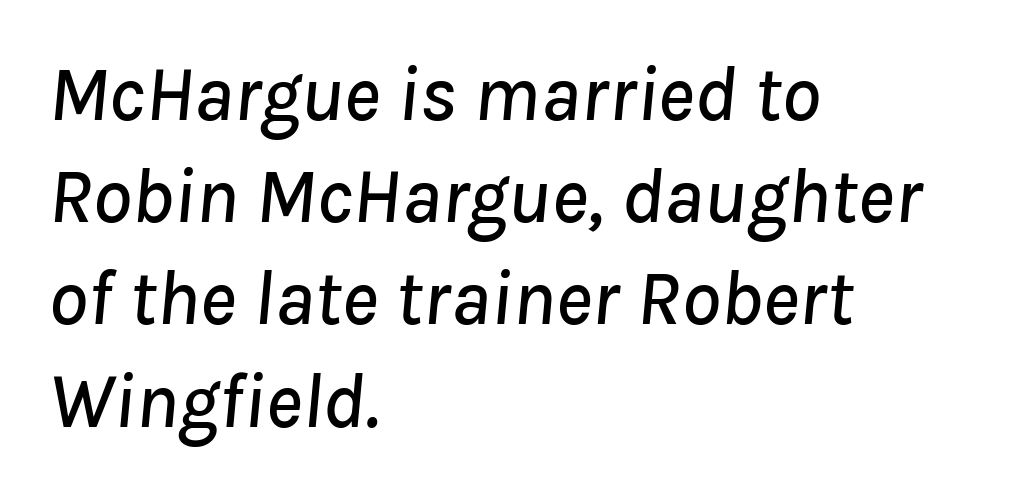
{"italic": "yes", "lean": "right", "slant_degrees": 8, "width": "normal", "stroke_contrast": "low", "x_height": "medium", "monospaced": "no", "underline": "no", "align": "left", "line_spacing": "normal", "line_spacing_ratio": 1.31, "letter_spacing": "normal", "letter_spacing_em": 0.0, "glyph_px": 78}
